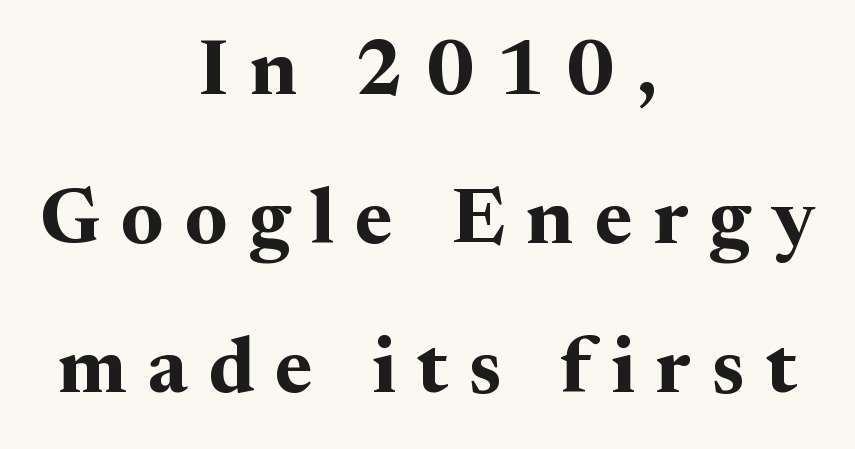
Q: Is the text bold? A: Yes.
Q: Is the text italic (slanted)? A: No, it is upright.
Q: Is the typeface a serif or a sans-serif typeface? A: Serif.
Q: Is the text underlined? A: No.
Q: How is the paragraph aligned? A: Centered.
Q: Is the spacing between letters normal or unusually wide? A: Unusually wide.
Q: Is the spacing between lines tight, normal or loose? A: Loose.
Q: Width (condensed, normal, or wide)? A: Normal.
Q: Stroke contrast? A: Medium.
Q: x-height? A: Medium.
Q: Monospaced? A: No.
